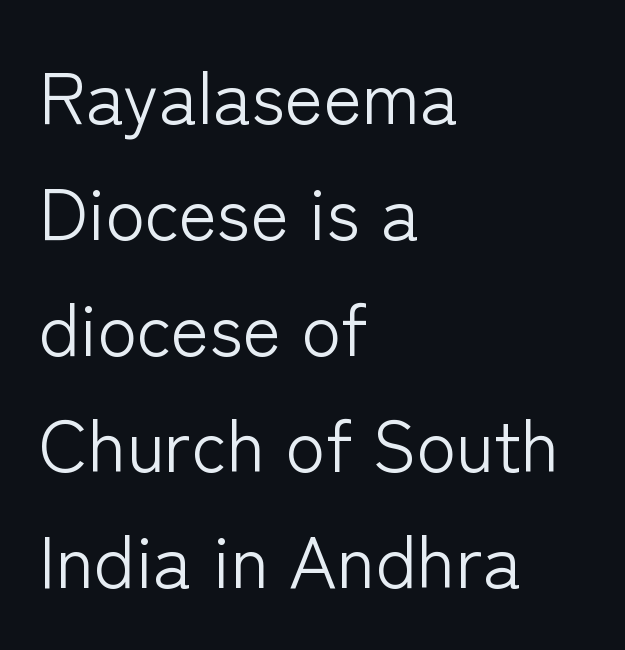
The image shows 73 px light sans-serif type, upright; set left-aligned, normal line spacing (1.59x), normal letter spacing, not underlined; low stroke contrast and a medium x-height.
